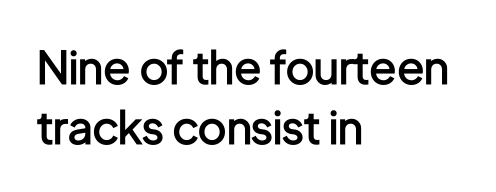
The image shows 45 px semibold, condensed sans-serif type, upright; set left-aligned, normal line spacing (1.34x), normal letter spacing, not underlined; low stroke contrast and a medium x-height.
